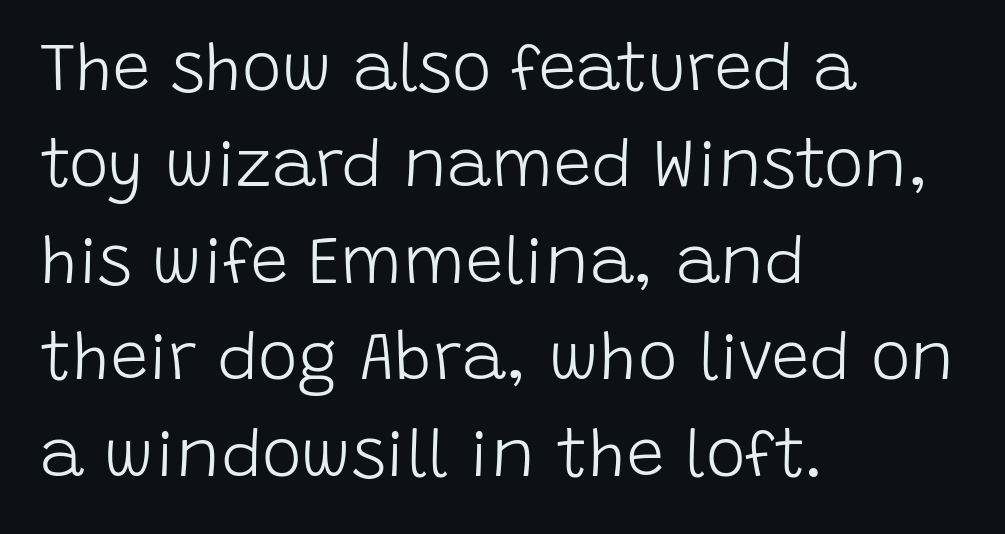
Q: Is the text bold? A: No.
Q: Is the text italic (slanted)? A: No, it is upright.
Q: Is the typeface a serif or a sans-serif typeface? A: Sans-serif.
Q: Is the text underlined? A: No.
Q: How is the paragraph aligned? A: Left-aligned.
Q: Is the spacing between letters normal or unusually wide? A: Normal.
Q: Is the spacing between lines tight, normal or loose? A: Normal.
Q: Width (condensed, normal, or wide)? A: Normal.
Q: Stroke contrast? A: Low.
Q: x-height? A: Large.
Q: Monospaced? A: No.
